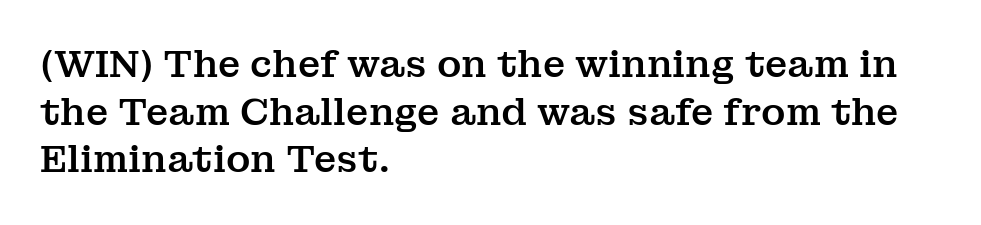
{"serif": "yes", "italic": "no", "width": "normal", "stroke_contrast": "medium", "x_height": "medium", "monospaced": "no", "underline": "no", "align": "left", "line_spacing": "normal", "line_spacing_ratio": 1.29, "letter_spacing": "normal", "letter_spacing_em": 0.0, "glyph_px": 37}
